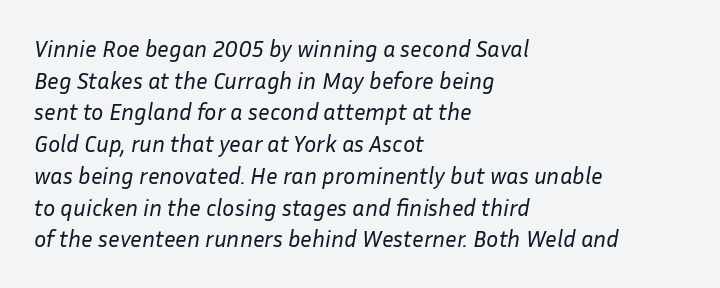
{"italic": "yes", "lean": "right", "slant_degrees": 10, "bold": "no", "underline": "no", "align": "left", "line_spacing": "normal", "line_spacing_ratio": 1.38, "letter_spacing": "normal", "letter_spacing_em": 0.0, "glyph_px": 23}
